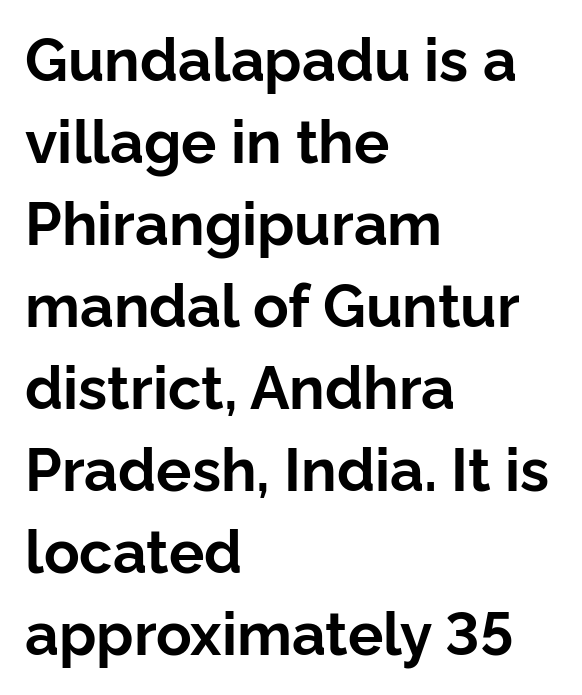
The letters stand straight up with perfectly vertical stems. Does extra space separate the letters? No, they use regular spacing. Plenty of ink on the page — the face is bold. Typographically, this falls in the sans-serif category.
